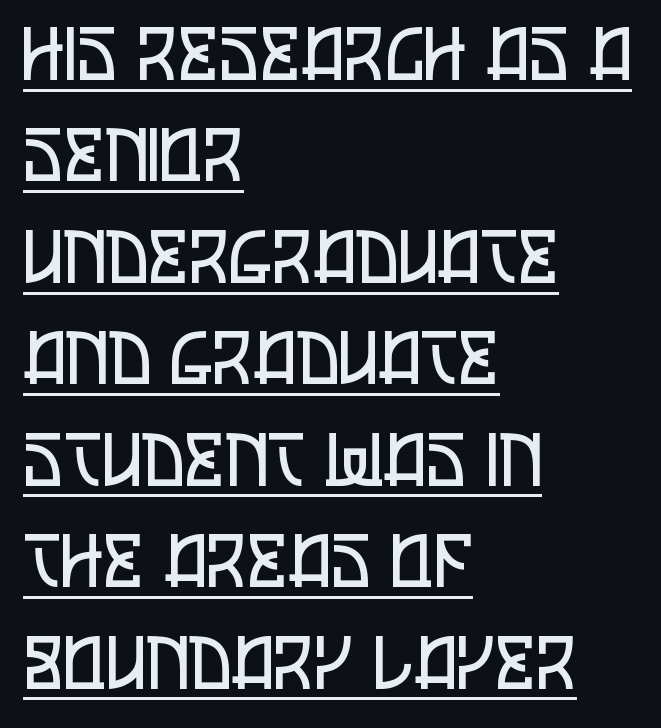
The image shows 73 px regular-weight, condensed sans-serif type, upright; set left-aligned, normal line spacing (1.39x), normal letter spacing, underlined; low stroke contrast and a large x-height.
